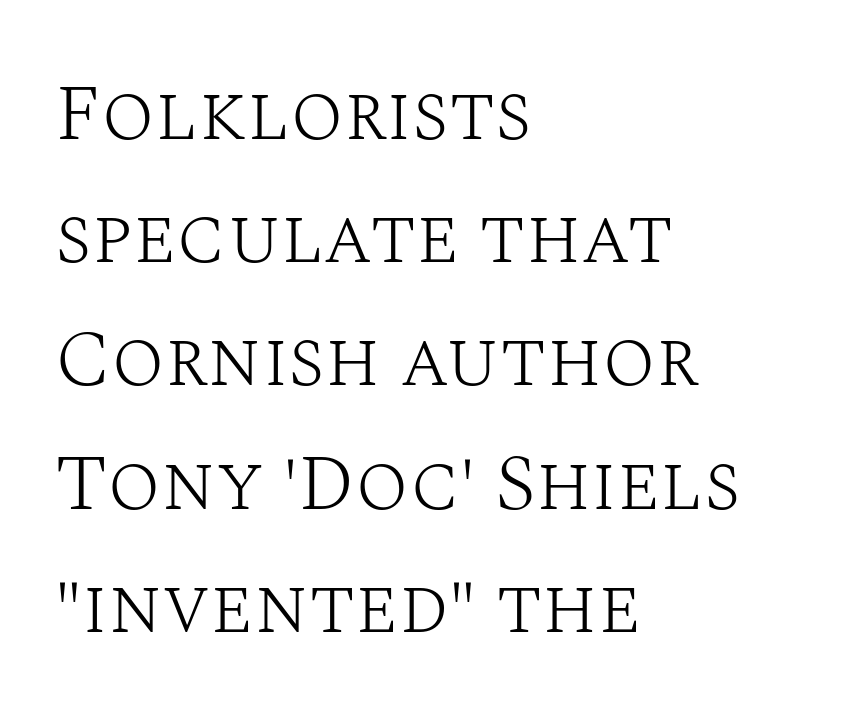
Note the varied advance widths — an 'i' is clearly narrower than an 'm'. Each stroke keeps to a modest, everyday thickness or less. Nothing unusual about the tracking: characters are spaced as the font intends. Is there any slant? The stems are plumb. How would I describe the line gaps? Plain and ordinary.
